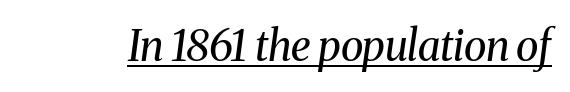
Typographically, this falls in the serif category. Unbolded letterforms with no extra heft. The passage shown has conventional tracking throughout. You could not count columns in this text — the font is proportionally spaced.
